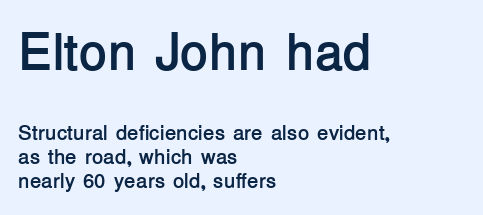
{"serif": "no", "italic": "no", "bold": "yes", "weight": "semibold", "width": "normal", "stroke_contrast": "low", "x_height": "medium", "monospaced": "no", "underline": "no", "align": "left", "line_spacing": "tight", "line_spacing_ratio": 1.14, "letter_spacing": "normal", "letter_spacing_em": 0.0, "larger_block": "first", "size_ratio": 2.48, "glyph_px": 52}
